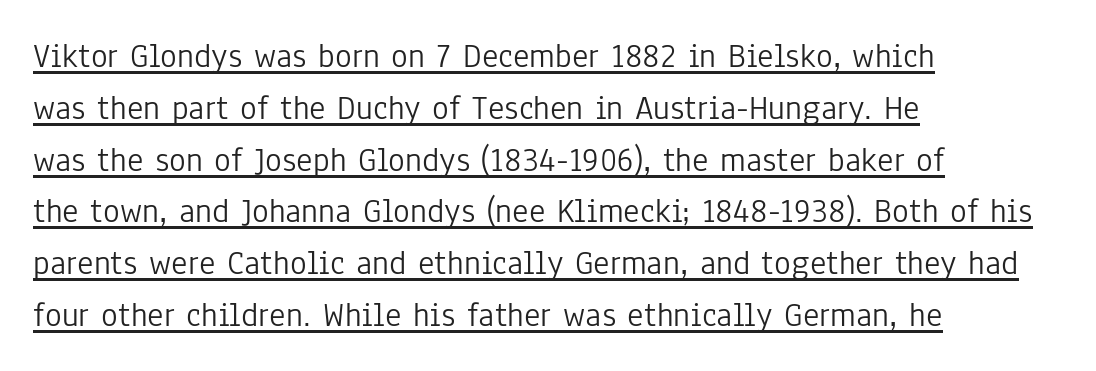
The image shows 35 px light, condensed sans-serif type, upright; set left-aligned, normal line spacing (1.48x), normal letter spacing, underlined; low stroke contrast and a medium x-height.
